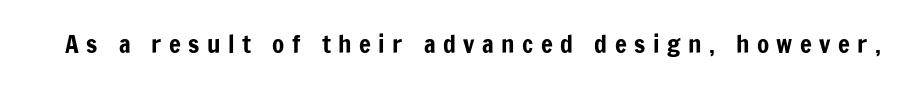
The image shows 25 px text type, upright; set unusually wide letter spacing (+0.3 em), not underlined.
